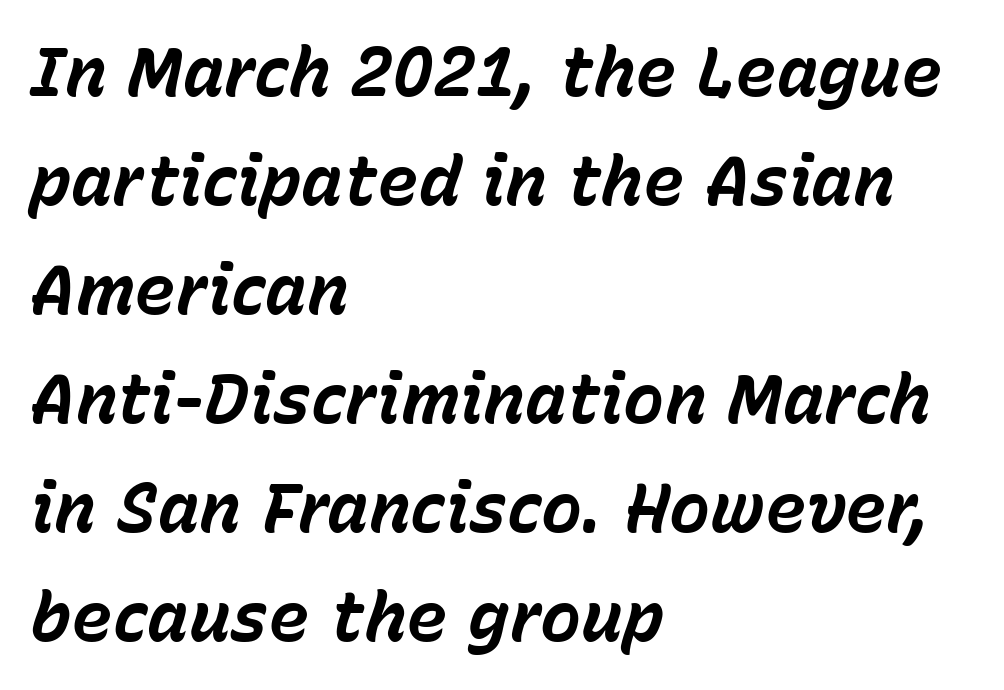
Q: Is the text bold? A: Yes.
Q: Is the text italic (slanted)? A: Yes, it leans right by about 15 degrees.
Q: Is the text underlined? A: No.
Q: How is the paragraph aligned? A: Left-aligned.
Q: Is the spacing between letters normal or unusually wide? A: Normal.
Q: Is the spacing between lines tight, normal or loose? A: Normal.
Q: Width (condensed, normal, or wide)? A: Normal.
Q: Stroke contrast? A: Low.
Q: x-height? A: Medium.
Q: Monospaced? A: No.
